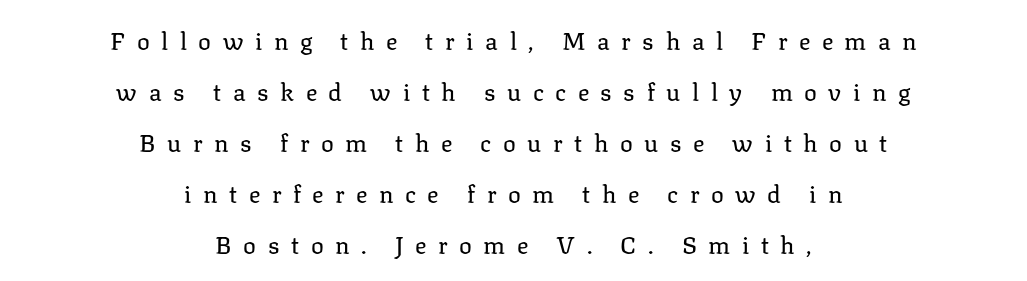
The image shows 24 px text type, upright; set centered, loose line spacing (2.12x), unusually wide letter spacing (+0.48 em), not underlined.
